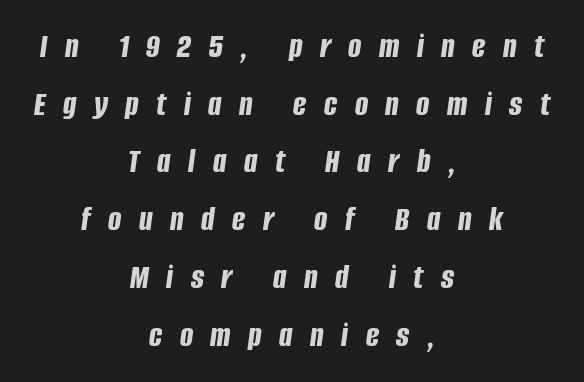
The axis of the letterforms is tilted away from vertical. Successive baselines arrive at the customary interval. The rendering uses a bold face; every stroke is thick and dark. Proportional: the letters do not fall into vertical columns. Line starts and ends both wander, symmetrically. Inter-character spacing is expanded well beyond the font's built-in metrics.
